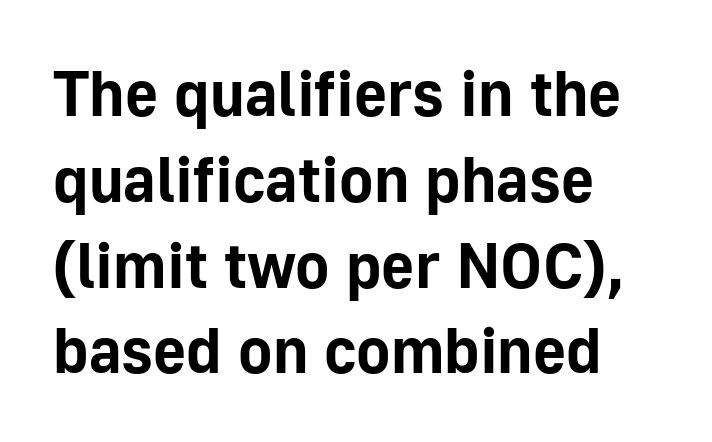
Q: Is the text bold? A: Yes.
Q: Is the text italic (slanted)? A: No, it is upright.
Q: Is the typeface a serif or a sans-serif typeface? A: Sans-serif.
Q: Is the text underlined? A: No.
Q: How is the paragraph aligned? A: Left-aligned.
Q: Is the spacing between letters normal or unusually wide? A: Normal.
Q: Is the spacing between lines tight, normal or loose? A: Normal.
Q: Width (condensed, normal, or wide)? A: Normal.
Q: Stroke contrast? A: Low.
Q: x-height? A: Medium.
Q: Monospaced? A: No.
